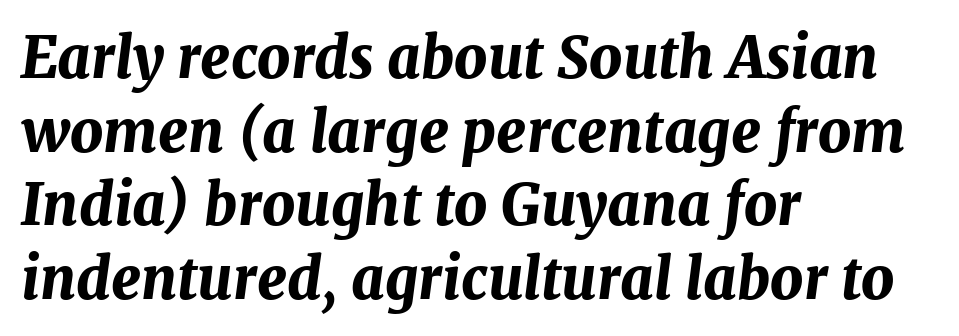
The face used here has the dense, thick strokes of a bold. Between one letter and the next there's only the usual sliver of space. These lines were composed using italics. Is there much room between lines? A standard amount, neither cramped nor airy.
